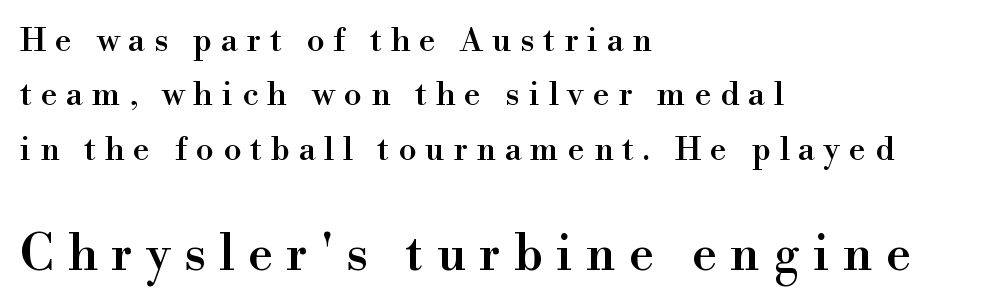
If you drew a ruler down the left edge, every line would touch it. This rendering employs a face with finishing strokes, i.e., a serif. The area under the type is left untouched. Is there much room between lines? A standard amount, neither cramped nor airy. The designer gave the closing block more size than the opening block. Unlike italic type, these characters show no tilt at all.
